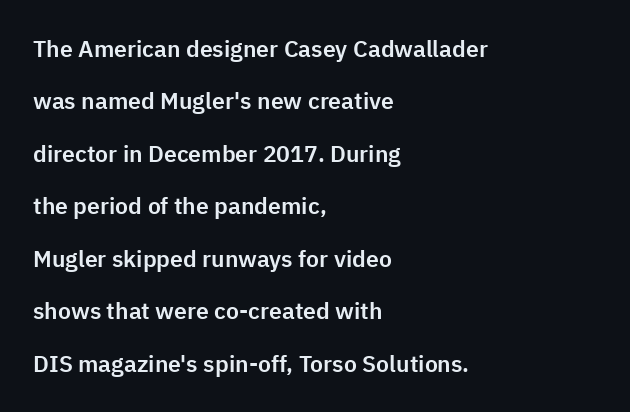
The image shows 23 px text type, upright; set left-aligned, loose line spacing (2.28x), normal letter spacing, not underlined.
